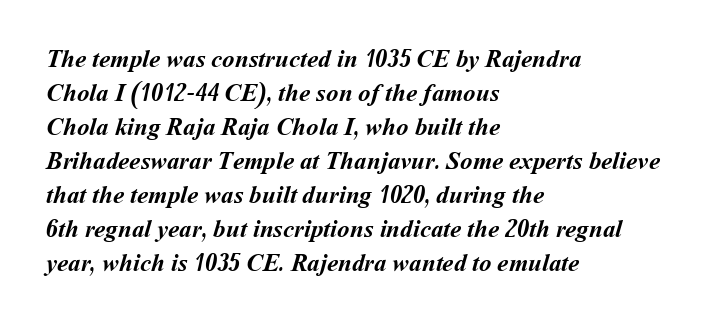
{"bold": "yes", "underline": "no", "align": "left", "line_spacing": "normal", "line_spacing_ratio": 1.36, "letter_spacing": "normal", "letter_spacing_em": 0.0, "glyph_px": 25}
